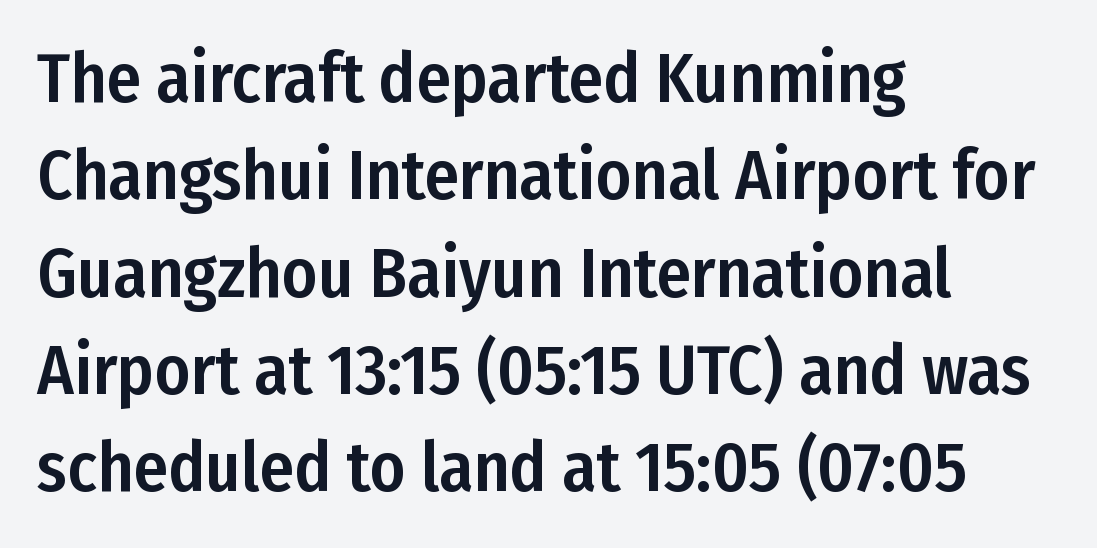
The image shows 69 px condensed sans-serif type, upright; set left-aligned, normal line spacing (1.41x), normal letter spacing, not underlined; low stroke contrast and a medium x-height.
